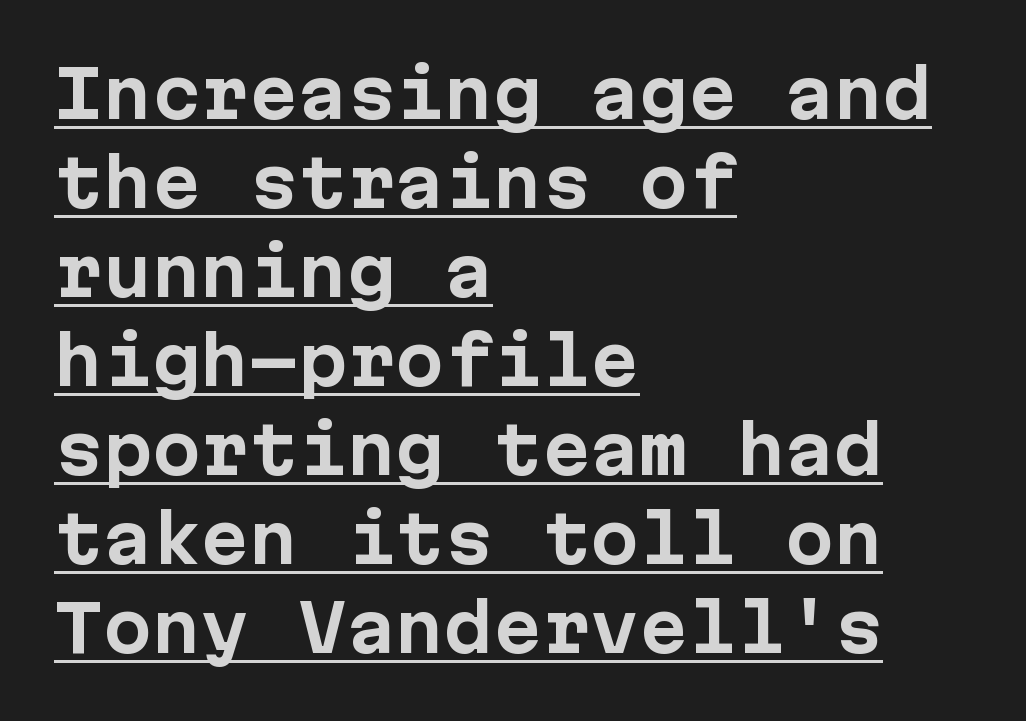
Q: Is the text bold? A: Yes.
Q: Is the text italic (slanted)? A: No, it is upright.
Q: Is the typeface a serif or a sans-serif typeface? A: Sans-serif.
Q: Is the text underlined? A: Yes.
Q: How is the paragraph aligned? A: Left-aligned.
Q: Is the spacing between letters normal or unusually wide? A: Normal.
Q: Is the spacing between lines tight, normal or loose? A: Normal.
Q: Width (condensed, normal, or wide)? A: Normal.
Q: Stroke contrast? A: Low.
Q: x-height? A: Medium.
Q: Monospaced? A: Yes.
